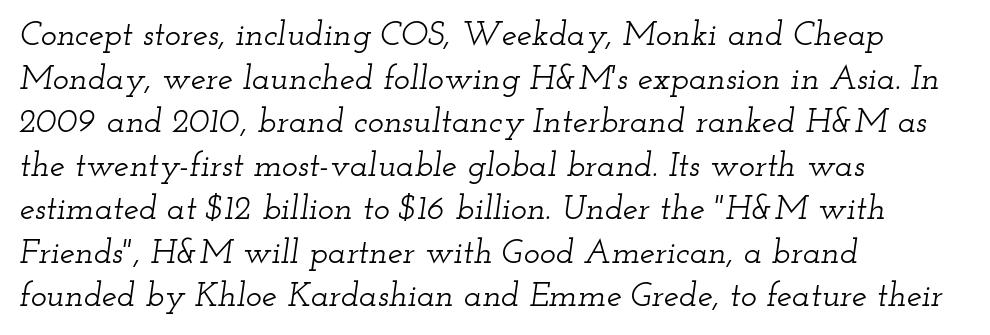
Q: Is the text italic (slanted)? A: Yes, it leans right by about 12 degrees.
Q: Is the typeface a serif or a sans-serif typeface? A: Serif.
Q: Is the text underlined? A: No.
Q: How is the paragraph aligned? A: Left-aligned.
Q: Is the spacing between letters normal or unusually wide? A: Normal.
Q: Is the spacing between lines tight, normal or loose? A: Normal.
Q: Width (condensed, normal, or wide)? A: Wide.
Q: Stroke contrast? A: Low.
Q: x-height? A: Small.
Q: Monospaced? A: No.
